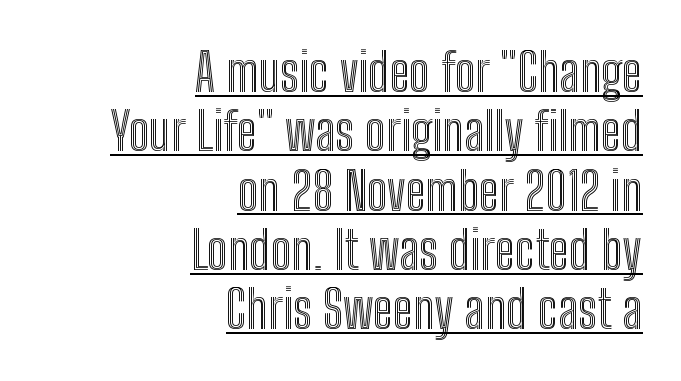
You could barely slide anything between these rows. These lines are rendered in a variable-pitch font. The type is set solid horizontally, with unmodified tracking. Italic? Not at all — the glyphs are vertical.
